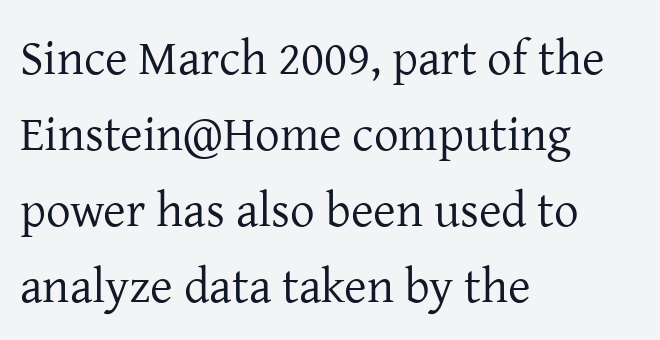
The image shows 49 px regular-weight serif type, upright; set left-aligned, normal line spacing (1.55x), normal letter spacing, not underlined; low stroke contrast and a medium x-height.
